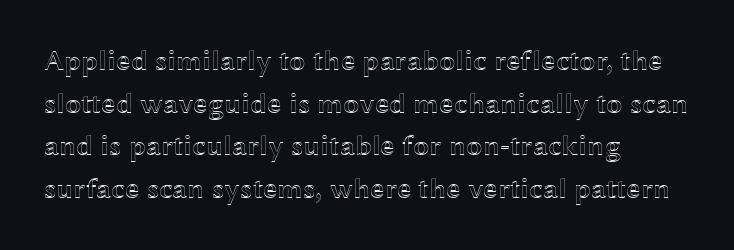
The image shows 29 px wide type, upright; set left-aligned, normal line spacing (1.47x), normal letter spacing, not underlined; a medium x-height.
